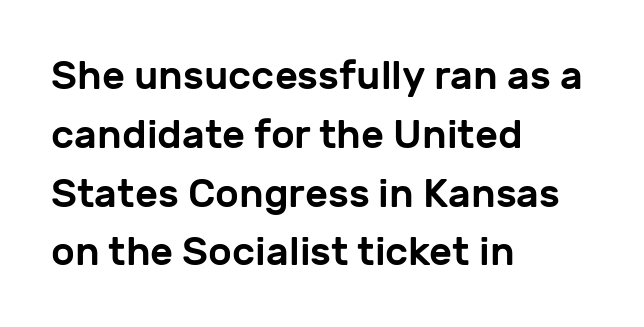
Regarding serifs, this sample does without them. The lines are quadded left. The axis of the letterforms is exactly vertical. One glance says typical: line gaps are just what's usual. The area under the type is left untouched. Spacing verdict: proportional, widths tailored to each character.
